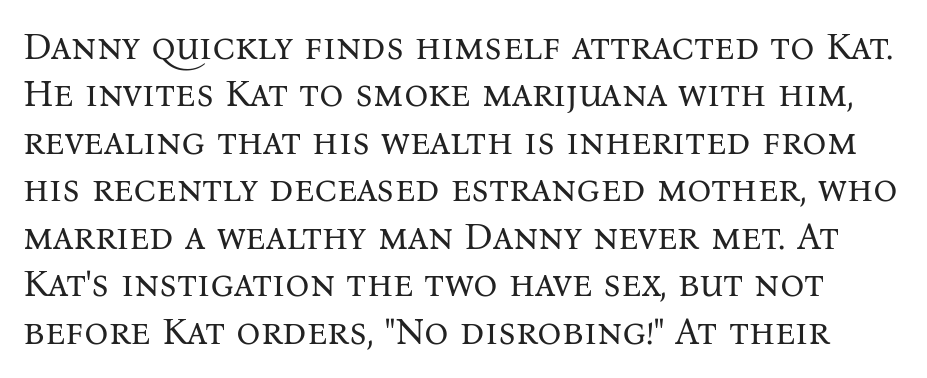
Q: Is the text bold? A: No.
Q: Is the text italic (slanted)? A: No, it is upright.
Q: Is the typeface a serif or a sans-serif typeface? A: Serif.
Q: Is the text underlined? A: No.
Q: Is the spacing between letters normal or unusually wide? A: Normal.
Q: Is the spacing between lines tight, normal or loose? A: Normal.
Q: Width (condensed, normal, or wide)? A: Normal.
Q: Stroke contrast? A: Medium.
Q: x-height? A: Medium.
Q: Monospaced? A: No.
